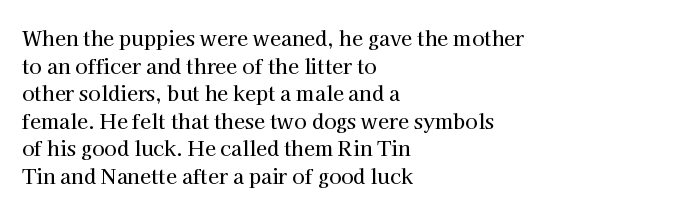
The image shows 20 px text type, upright; set left-aligned, normal line spacing (1.38x), normal letter spacing, not underlined.
